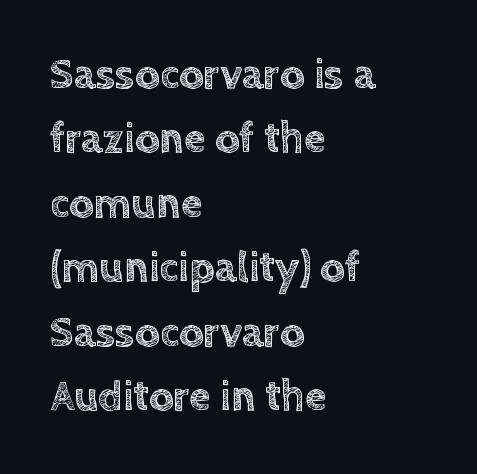
The typography opts for an upright posture over an oblique one. A bare baseline throughout the passage. Looks like regular typesetting: each glyph gets only the width it needs. In terms of leading, this rendering sits right in the middle.
